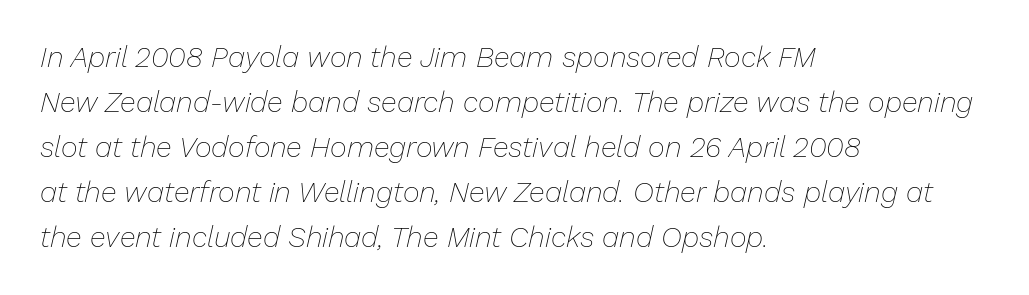
Q: Is the text bold? A: No.
Q: Is the text italic (slanted)? A: Yes, it leans right by about 13 degrees.
Q: Is the text underlined? A: No.
Q: How is the paragraph aligned? A: Left-aligned.
Q: Is the spacing between letters normal or unusually wide? A: Normal.
Q: Is the spacing between lines tight, normal or loose? A: Normal.
Q: Width (condensed, normal, or wide)? A: Normal.
Q: Stroke contrast? A: Low.
Q: x-height? A: Medium.
Q: Monospaced? A: No.
